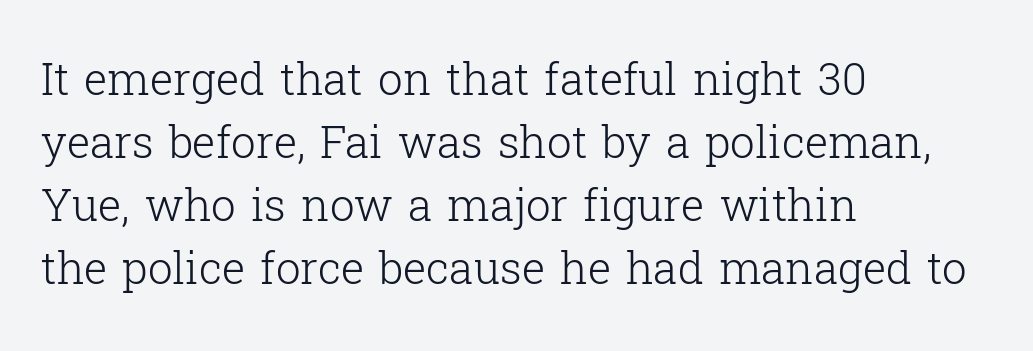
{"serif": "yes", "italic": "no", "bold": "no", "weight": "light", "width": "normal", "stroke_contrast": "low", "x_height": "medium", "monospaced": "no", "underline": "no", "align": "left", "line_spacing": "normal", "line_spacing_ratio": 1.43, "letter_spacing": "normal", "letter_spacing_em": 0.0, "glyph_px": 44}
